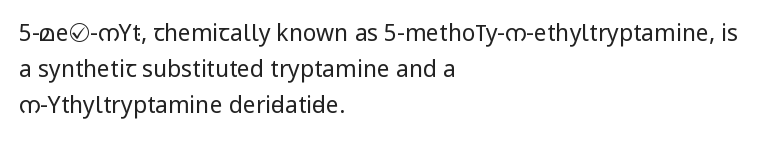
The foot of each line stays bare and open. It's the straight-up-and-down kind of type. The gaps between neighbouring characters are ordinary and unremarkable. A normal amount of white space separates one row of letters from the next. Typeset ragged right — the left edge is the straight one. Is the stroke heavy? The answer is a plain regular-or-lighter.
